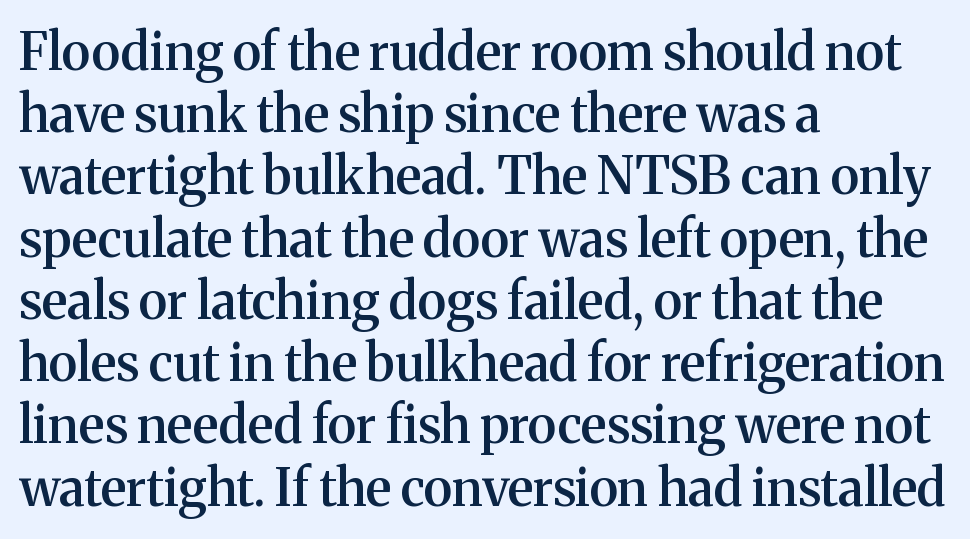
{"serif": "yes", "italic": "no", "bold": "semi", "weight": "semibold", "width": "normal", "stroke_contrast": "medium", "x_height": "medium", "monospaced": "no", "underline": "no", "align": "left", "line_spacing_ratio": 1.22, "letter_spacing": "normal", "letter_spacing_em": 0.0, "glyph_px": 51}
